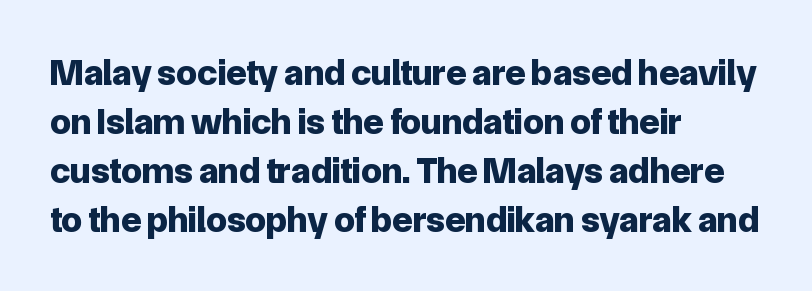
The image shows 37 px bold sans-serif type, upright; set left-aligned, normal line spacing (1.32x), normal letter spacing, not underlined; low stroke contrast and a medium x-height.
